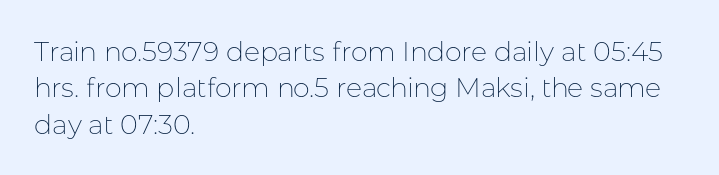
Q: Is the text bold? A: No.
Q: Is the text italic (slanted)? A: No, it is upright.
Q: Is the text underlined? A: No.
Q: How is the paragraph aligned? A: Left-aligned.
Q: Is the spacing between letters normal or unusually wide? A: Normal.
Q: Is the spacing between lines tight, normal or loose? A: Normal.
